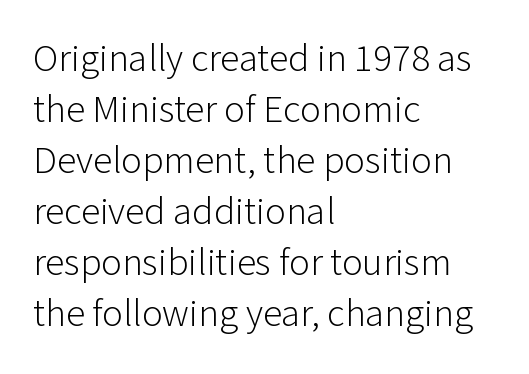
These glyphs show unthickened strokes, regular width or finer. The typesetter chose a ragged-right arrangement here. Here the designer chose a conventional face with non-uniform glyph widths. The space beneath each line is pristine and unruled.
